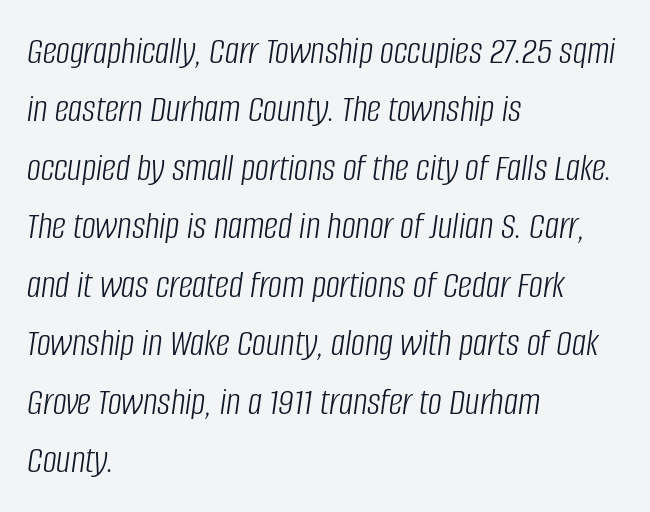
Q: Is the text bold? A: No.
Q: Is the text italic (slanted)? A: Yes, it leans right by about 8 degrees.
Q: Is the text underlined? A: No.
Q: How is the paragraph aligned? A: Left-aligned.
Q: Is the spacing between letters normal or unusually wide? A: Normal.
Q: Is the spacing between lines tight, normal or loose? A: Normal.
Q: Width (condensed, normal, or wide)? A: Condensed.
Q: Stroke contrast? A: Low.
Q: x-height? A: Large.
Q: Monospaced? A: No.
